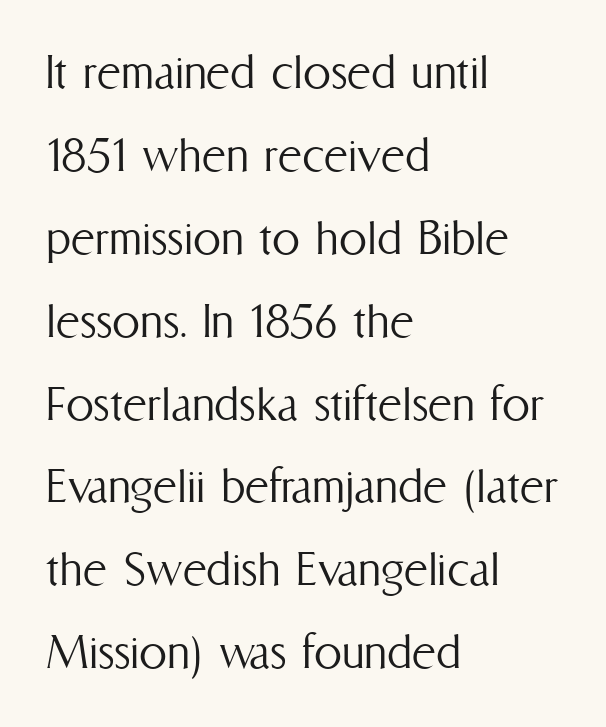
The image shows 56 px light, condensed type, upright; set left-aligned, normal line spacing (1.48x), normal letter spacing, not underlined; medium stroke contrast and a medium x-height.
